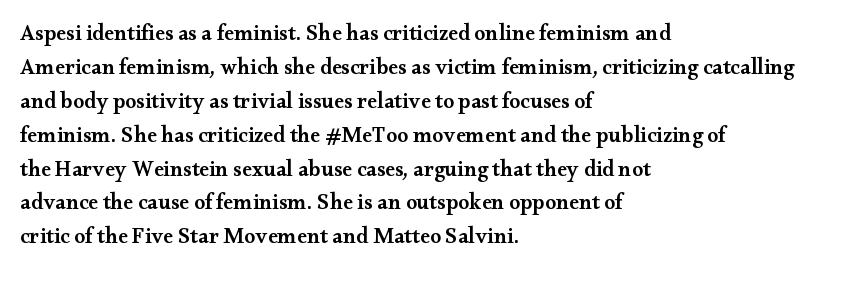
The image shows 22 px text type, upright; set left-aligned, normal line spacing (1.54x), normal letter spacing, not underlined.
